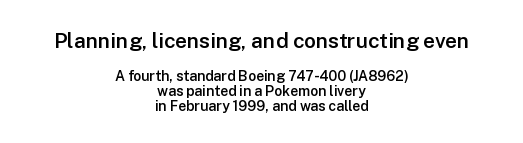
The image shows 21 px text type, upright; set centered, tight line spacing (1.06x), normal letter spacing, not underlined; the first (top) block is 1.5x larger.
